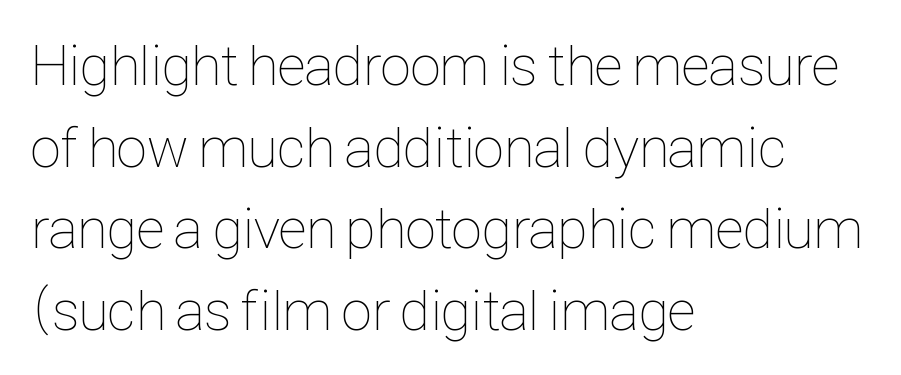
{"italic": "no", "bold": "no", "weight": "thin", "width": "condensed", "stroke_contrast": "low", "x_height": "medium", "monospaced": "no", "underline": "no", "align": "left", "line_spacing": "normal", "line_spacing_ratio": 1.43, "letter_spacing": "normal", "letter_spacing_em": 0.0, "glyph_px": 57}
